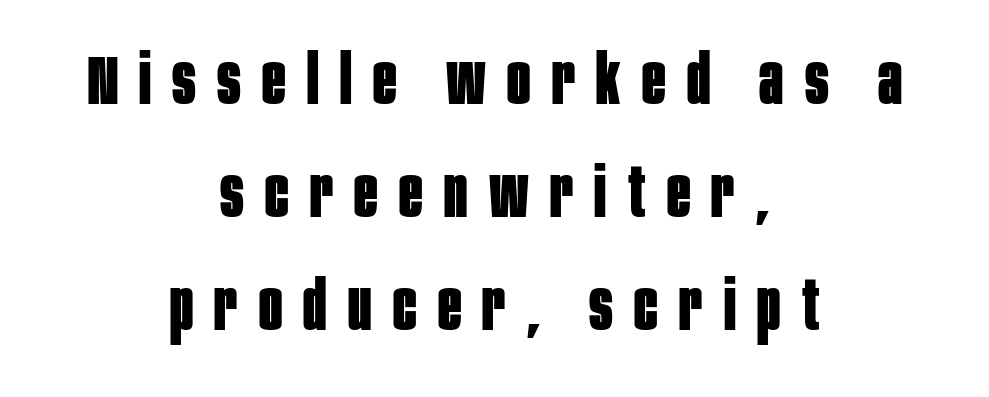
Q: Is the text bold? A: Yes.
Q: Is the text italic (slanted)? A: No, it is upright.
Q: Is the typeface a serif or a sans-serif typeface? A: Sans-serif.
Q: Is the text underlined? A: No.
Q: How is the paragraph aligned? A: Centered.
Q: Is the spacing between letters normal or unusually wide? A: Unusually wide.
Q: Is the spacing between lines tight, normal or loose? A: Normal.
Q: Width (condensed, normal, or wide)? A: Condensed.
Q: Stroke contrast? A: Low.
Q: x-height? A: Large.
Q: Monospaced? A: No.
